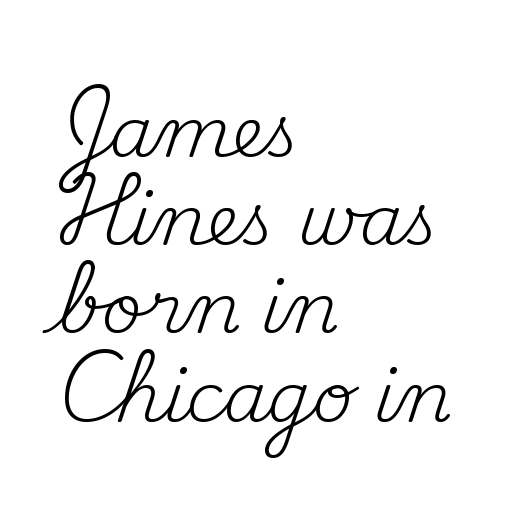
Q: Is the text bold? A: No.
Q: Is the text italic (slanted)? A: Yes.
Q: Is the typeface a serif or a sans-serif typeface? A: Serif.
Q: Is the text underlined? A: No.
Q: How is the paragraph aligned? A: Left-aligned.
Q: Is the spacing between letters normal or unusually wide? A: Normal.
Q: Is the spacing between lines tight, normal or loose? A: Normal.
Q: Width (condensed, normal, or wide)? A: Normal.
Q: Stroke contrast? A: Medium.
Q: x-height? A: Small.
Q: Monospaced? A: No.
